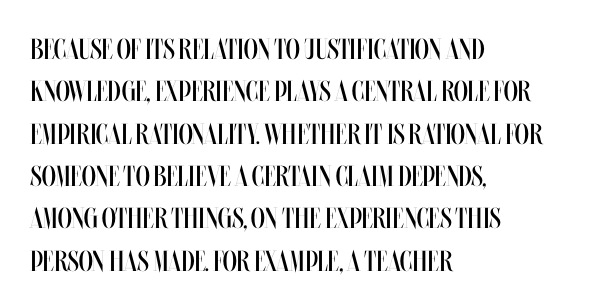
{"italic": "no", "bold": "no", "weight": "regular", "width": "condensed", "stroke_contrast": "medium", "x_height": "large", "monospaced": "no", "underline": "no", "align": "left", "line_spacing": "normal", "line_spacing_ratio": 1.46, "letter_spacing": "normal", "letter_spacing_em": 0.0, "glyph_px": 29}
